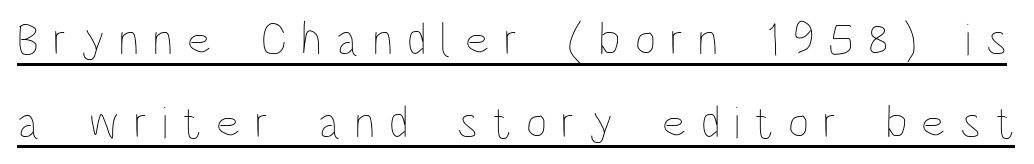
{"italic": "no", "bold": "no", "weight": "thin", "width": "condensed", "stroke_contrast": "low", "x_height": "large", "monospaced": "no", "underline": "yes", "line_spacing_ratio": 1.8, "letter_spacing": "wide", "letter_spacing_em": 0.31, "glyph_px": 46}
